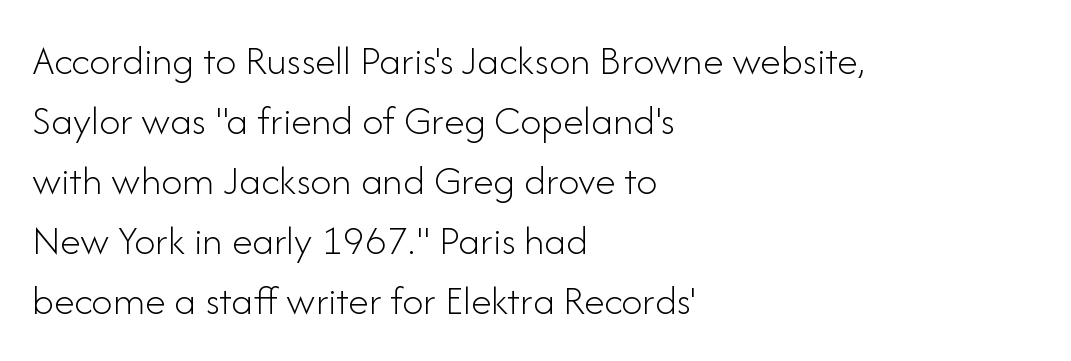
The image shows 42 px light sans-serif type, upright; set left-aligned, normal line spacing (1.43x), normal letter spacing, not underlined; low stroke contrast and a small x-height.
